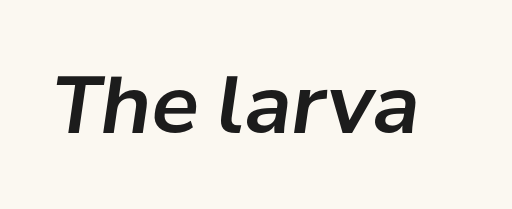
The image shows 79 px text type, italic (leaning right); set normal letter spacing, not underlined; low stroke contrast and a medium x-height.
